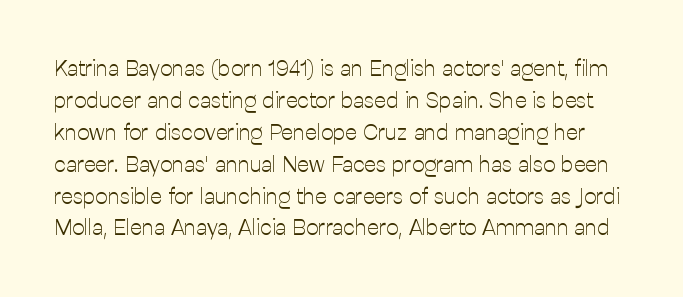
{"italic": "no", "bold": "no", "underline": "no", "line_spacing": "normal", "line_spacing_ratio": 1.45, "letter_spacing": "normal", "letter_spacing_em": 0.0, "glyph_px": 22}
